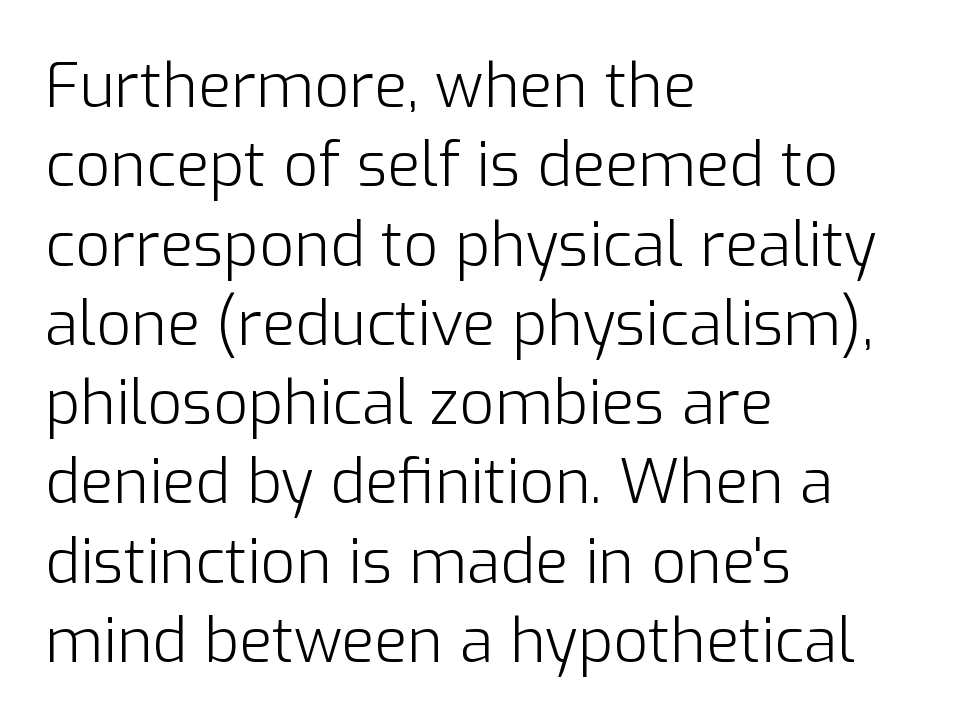
The axis of the letterforms is exactly vertical. Underline: absent. To sum up the face: it is a sans, with no serifs. Horizontally, the lines are justified to the leading edge only. Looks like regular typesetting: each glyph gets only the width it needs. Line spacing here is normal.
